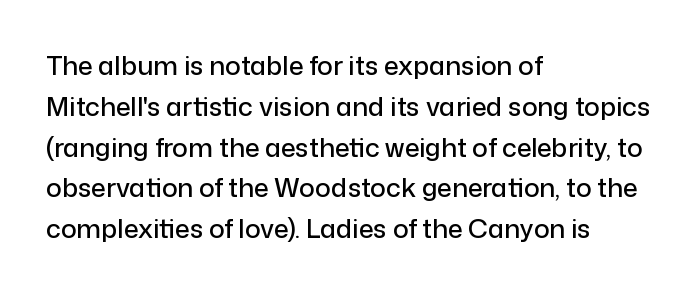
{"italic": "no", "underline": "no", "align": "left", "line_spacing": "normal", "line_spacing_ratio": 1.57, "letter_spacing": "normal", "letter_spacing_em": 0.0, "glyph_px": 26}
